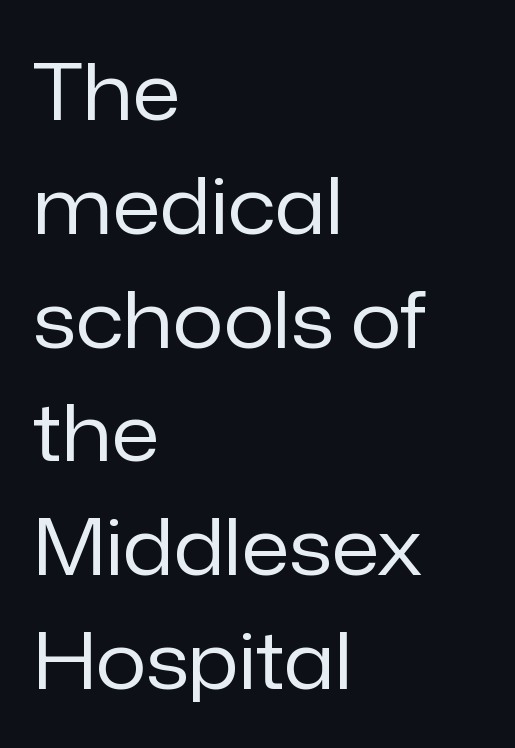
{"serif": "no", "italic": "no", "bold": "no", "weight": "regular", "width": "normal", "stroke_contrast": "low", "x_height": "medium", "monospaced": "no", "underline": "no", "align": "left", "line_spacing": "normal", "line_spacing_ratio": 1.44, "letter_spacing": "normal", "letter_spacing_em": 0.0, "glyph_px": 79}
